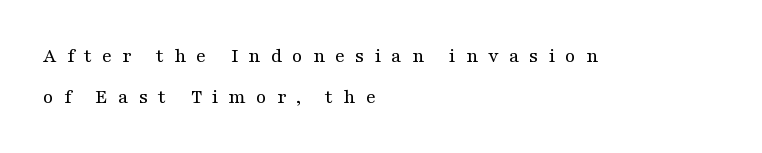
{"italic": "no", "bold": "no", "underline": "no", "align": "left", "line_spacing": "loose", "line_spacing_ratio": 1.94, "letter_spacing": "wide", "letter_spacing_em": 0.47, "glyph_px": 21}
